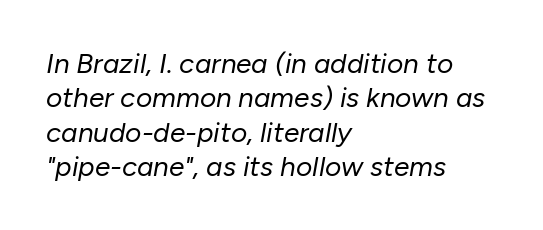
{"italic": "yes", "lean": "right", "slant_degrees": 10, "bold": "no", "weight": "regular", "width": "normal", "stroke_contrast": "low", "x_height": "medium", "monospaced": "no", "underline": "no", "align": "left", "line_spacing_ratio": 1.23, "letter_spacing": "normal", "letter_spacing_em": 0.0, "glyph_px": 28}
